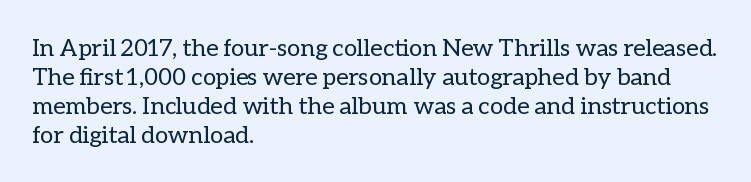
The image shows 24 px text type, upright; set left-aligned, line spacing 1.21x, normal letter spacing, not underlined.
